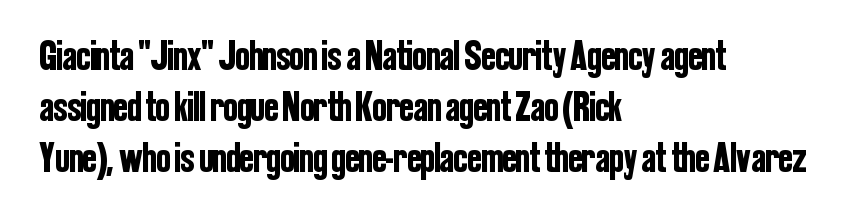
Q: Is the text italic (slanted)? A: No, it is upright.
Q: Is the typeface a serif or a sans-serif typeface? A: Sans-serif.
Q: Is the text underlined? A: No.
Q: How is the paragraph aligned? A: Left-aligned.
Q: Is the spacing between letters normal or unusually wide? A: Normal.
Q: Is the spacing between lines tight, normal or loose? A: Normal.
Q: Width (condensed, normal, or wide)? A: Condensed.
Q: Stroke contrast? A: Low.
Q: x-height? A: Medium.
Q: Monospaced? A: No.
